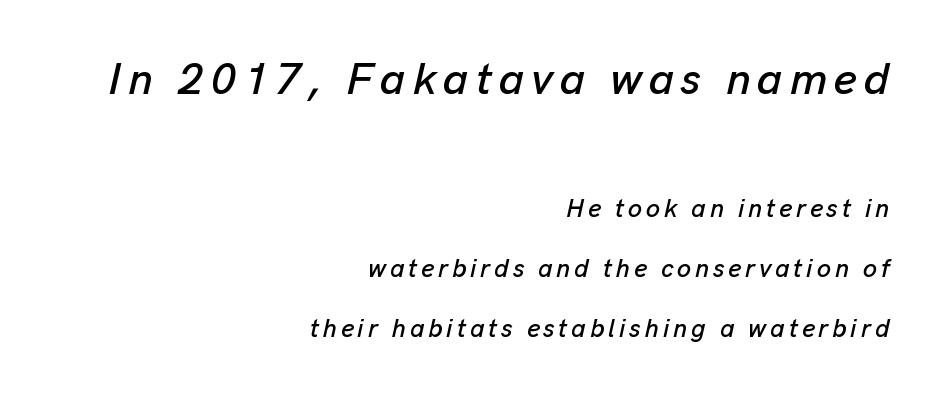
{"italic": "yes", "lean": "right", "slant_degrees": 13, "width": "normal", "stroke_contrast": "low", "x_height": "medium", "monospaced": "no", "underline": "no", "align": "right", "line_spacing": "loose", "line_spacing_ratio": 2.39, "larger_block": "first", "size_ratio": 1.76, "glyph_px": 44}
